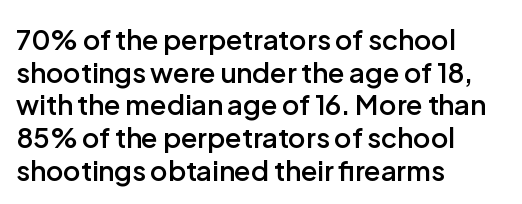
The image shows 27 px text type, upright; set left-aligned, line spacing 1.21x, normal letter spacing, not underlined.
